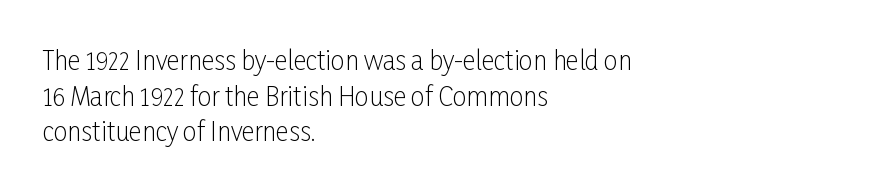
No word sits above an underline. These lines stack with their left ends in a neat column. The line-height multiplier appears to be the usual default. Ordinary non-slanted type is in use. Students, note that the glyphs here touch the page at normal intervals.
